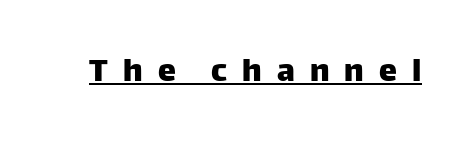
Tracking value appears strongly positive — letters spread wide. Students, observe the line beneath the letters — that is underlining. The typography opts for an upright posture over an oblique one. A typesetter would call this proportional, since set widths differ per character.
